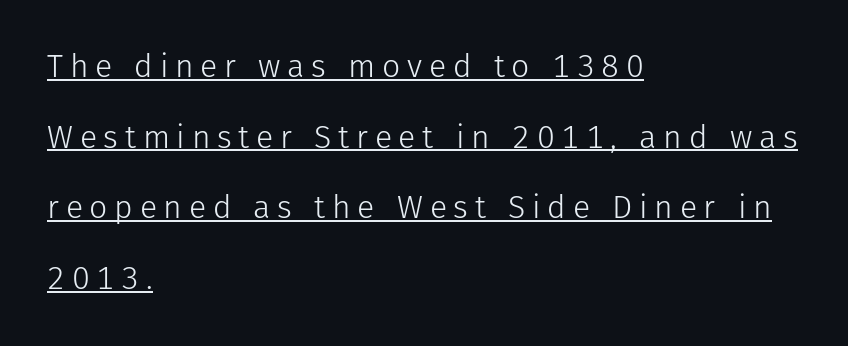
Q: Is the text bold? A: No.
Q: Is the text italic (slanted)? A: No, it is upright.
Q: Is the typeface a serif or a sans-serif typeface? A: Sans-serif.
Q: Is the text underlined? A: Yes.
Q: How is the paragraph aligned? A: Left-aligned.
Q: Is the spacing between letters normal or unusually wide? A: Unusually wide.
Q: Is the spacing between lines tight, normal or loose? A: Loose.
Q: Width (condensed, normal, or wide)? A: Normal.
Q: Stroke contrast? A: Low.
Q: x-height? A: Medium.
Q: Monospaced? A: No.
